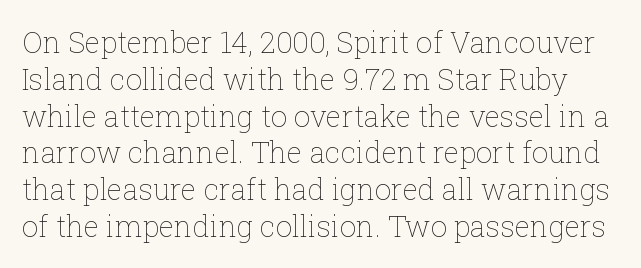
The image shows 29 px thin type, upright; set normal line spacing (1.27x), normal letter spacing, not underlined; low stroke contrast and a medium x-height.
